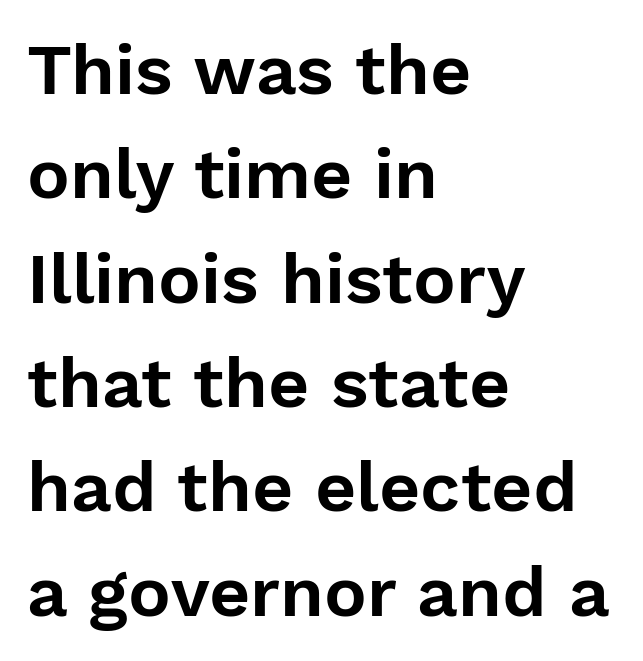
The area under the type is left untouched. These lines are rendered in a variable-pitch font. In terms of leading, this rendering sits right in the middle. Layout note: lines flush left. You can tell from the bare stems that sans-serif type was used.
